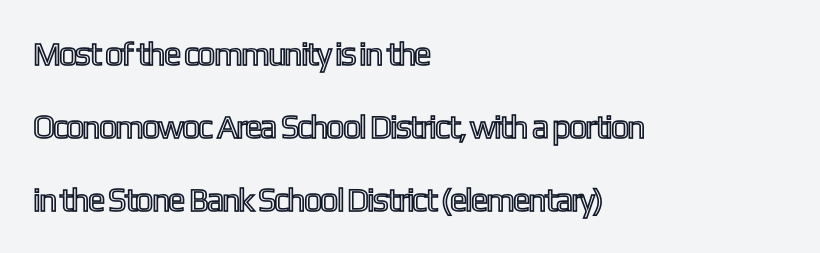
The image shows 33 px condensed type, upright; set left-aligned, loose line spacing (2.21x), normal letter spacing, not underlined; a medium x-height.
